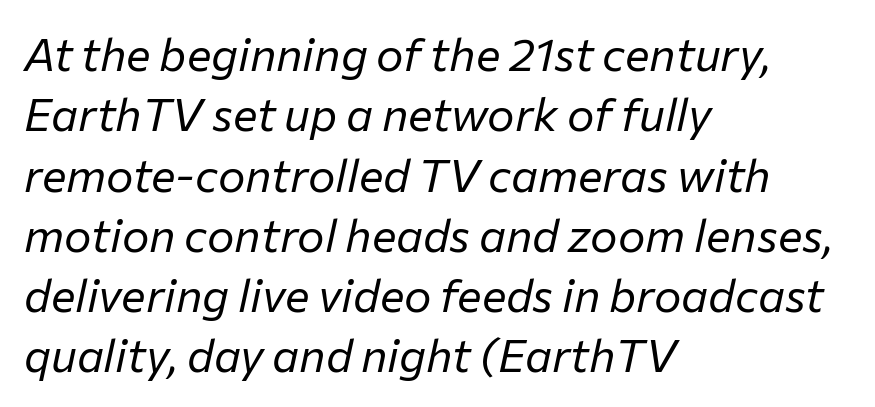
The letters advance in unequal steps, a hallmark of proportional type. The passage shown leans; its letterforms are oblique. One-word summary of the alignment: left. No letter is thick-stroked: the sample isn't bold. Unmarked baselines from the first word to the last.
